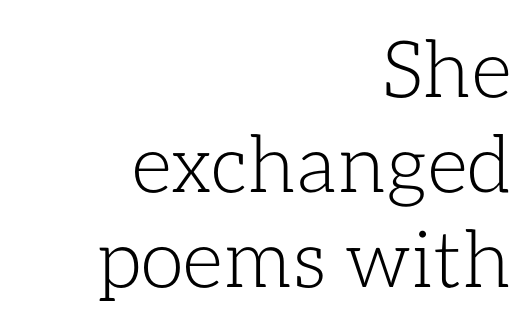
Note the varied advance widths — an 'i' is clearly narrower than an 'm'. Notice how the stems are strictly vertical — no italics here. The foot of each line stays bare and open. Typeset ragged left — the right edge is the straight one. Vertical stems look standard width or narrower in stroke.
